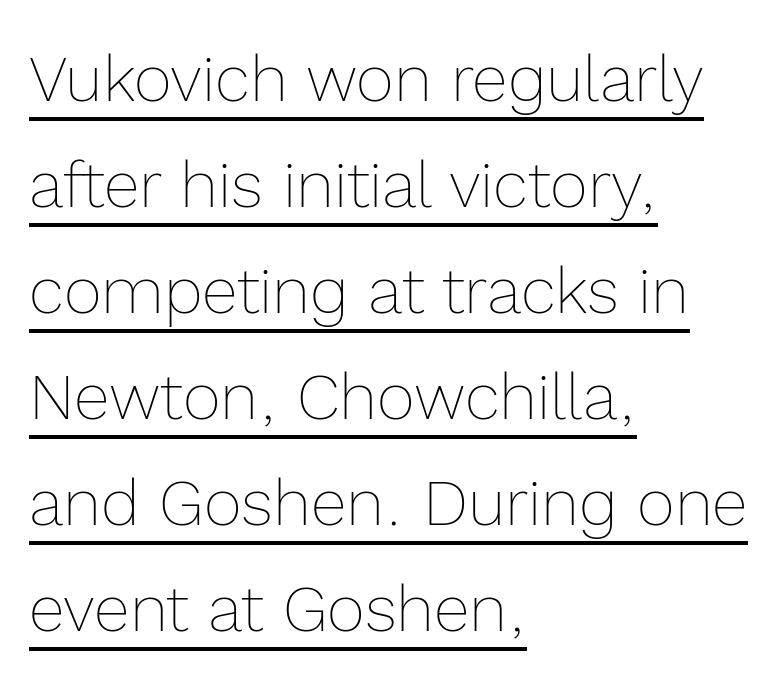
{"italic": "no", "bold": "no", "weight": "thin", "width": "normal", "x_height": "medium", "monospaced": "no", "underline": "yes", "align": "left", "line_spacing": "normal", "line_spacing_ratio": 1.63, "letter_spacing": "normal", "letter_spacing_em": 0.0, "glyph_px": 65}
